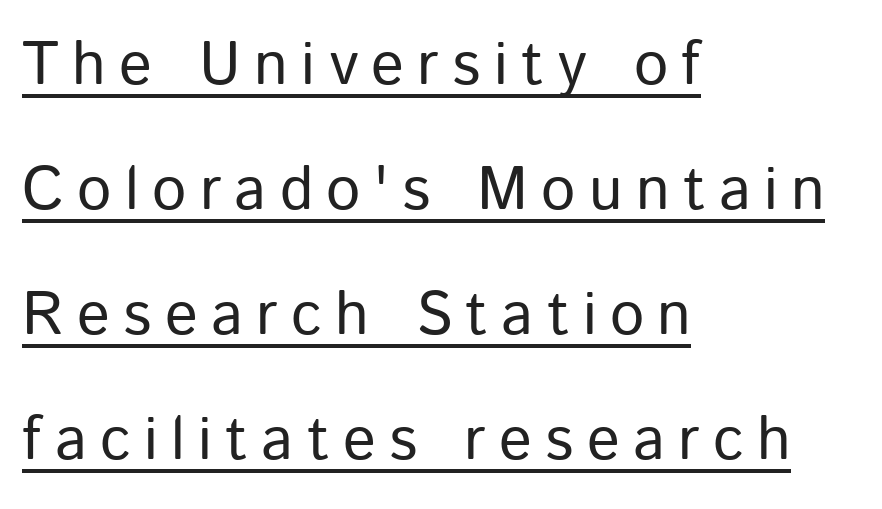
The image shows 61 px regular-weight sans-serif type, upright; set left-aligned, loose line spacing (2.05x), unusually wide letter spacing (+0.22 em), underlined; low stroke contrast and a medium x-height.
